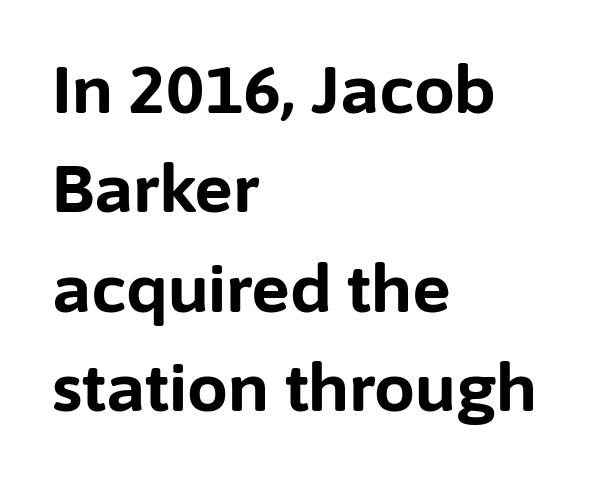
The image shows 65 px bold sans-serif type, upright; set left-aligned, normal line spacing (1.53x), normal letter spacing, not underlined; low stroke contrast and a medium x-height.
